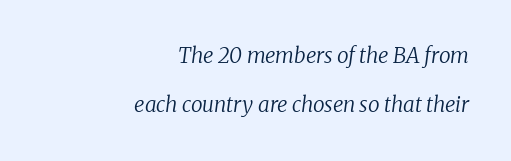
The image shows 21 px text type, italic (leaning right); set right-aligned, loose line spacing (2.35x), normal letter spacing, not underlined.
